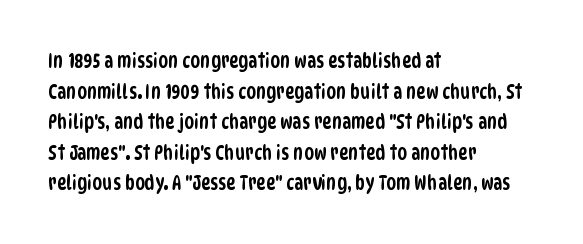
Q: Is the text underlined? A: No.
Q: How is the paragraph aligned? A: Left-aligned.
Q: Is the spacing between letters normal or unusually wide? A: Normal.
Q: Is the spacing between lines tight, normal or loose? A: Normal.
